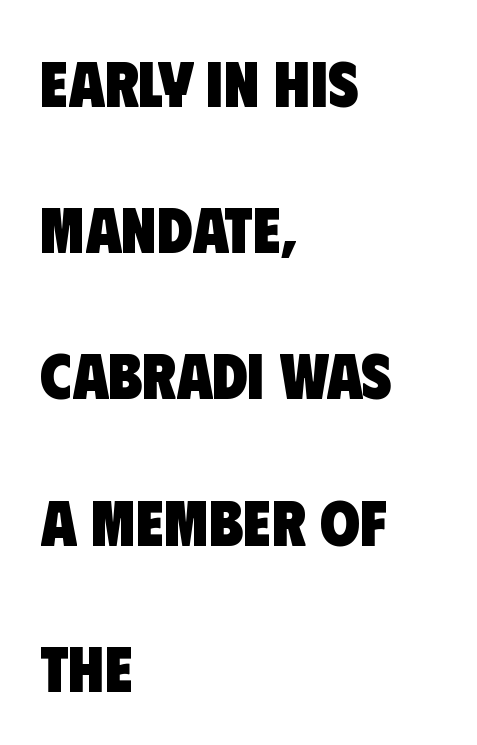
The image shows 65 px heavy, condensed sans-serif type; set left-aligned, loose line spacing (2.25x), normal letter spacing, not underlined; low stroke contrast and a large x-height.
